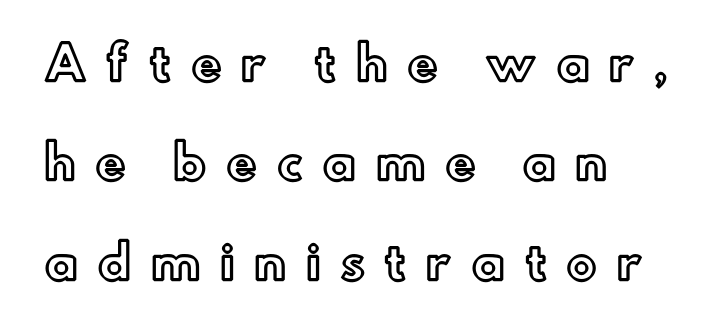
These lines are set flush left with a ragged right edge. Honestly, the rows look like they've been pulled way apart. These lines are rendered in a variable-pitch font. Glance below the letters and you will spot only blank space.
